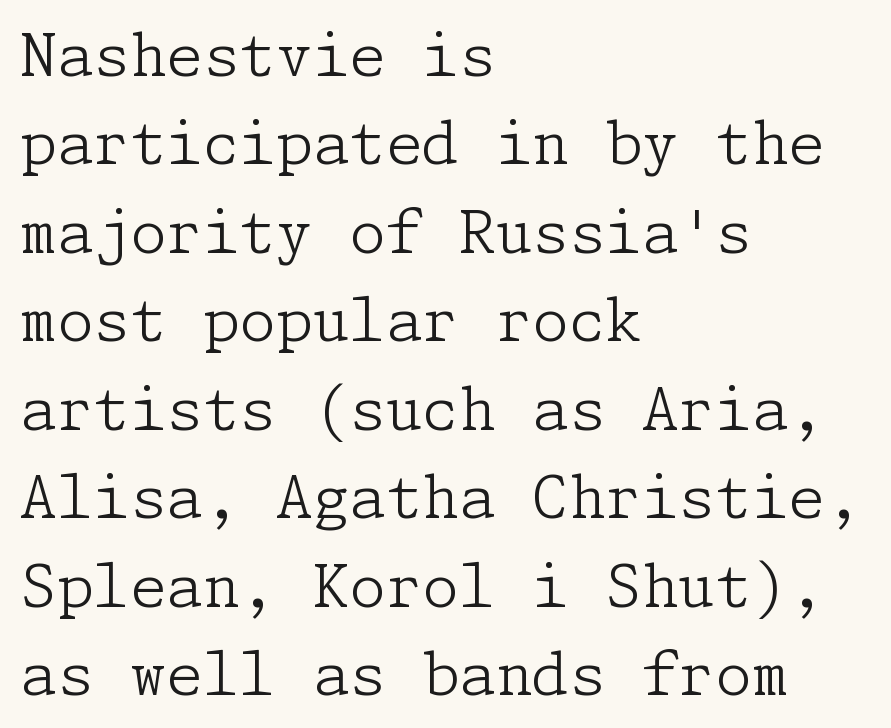
The passage shown is typeset with a serif family. Interline gaps are of average width in this sample. These lines stack with their left ends in a neat column. The letters stand straight up with perfectly vertical stems.
